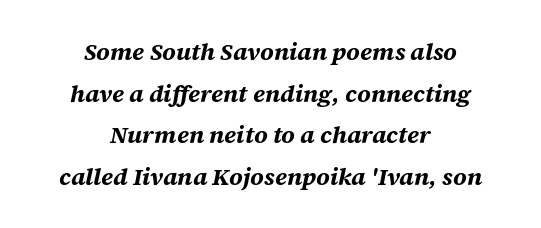
The image shows 24 px bold type, italic (leaning right); set centered, line spacing 1.73x, normal letter spacing, not underlined.
